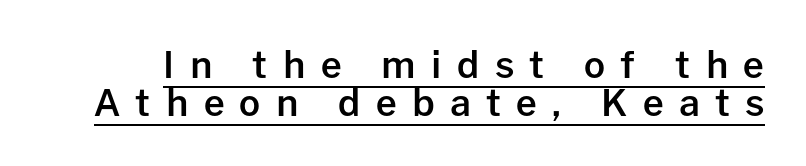
The image shows 37 px semibold sans-serif type, upright; set tight line spacing (1.03x), unusually wide letter spacing (+0.41 em), underlined; low stroke contrast and a medium x-height.
